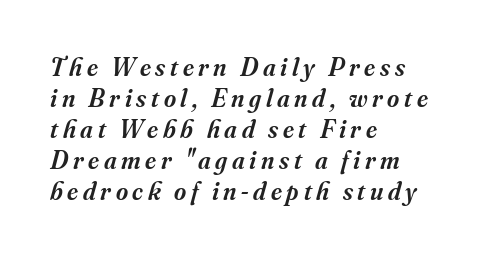
Q: Is the text bold? A: Semi-bold.
Q: Is the text italic (slanted)? A: Yes, it leans right by about 16 degrees.
Q: Is the text underlined? A: No.
Q: How is the paragraph aligned? A: Left-aligned.
